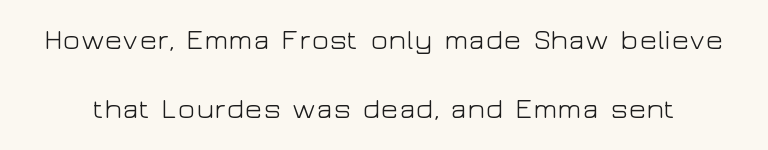
Q: Is the text bold? A: No.
Q: Is the text italic (slanted)? A: No, it is upright.
Q: Is the typeface a serif or a sans-serif typeface? A: Sans-serif.
Q: Is the text underlined? A: No.
Q: Is the spacing between letters normal or unusually wide? A: Normal.
Q: Is the spacing between lines tight, normal or loose? A: Loose.
Q: Width (condensed, normal, or wide)? A: Wide.
Q: Stroke contrast? A: Low.
Q: x-height? A: Medium.
Q: Monospaced? A: No.
